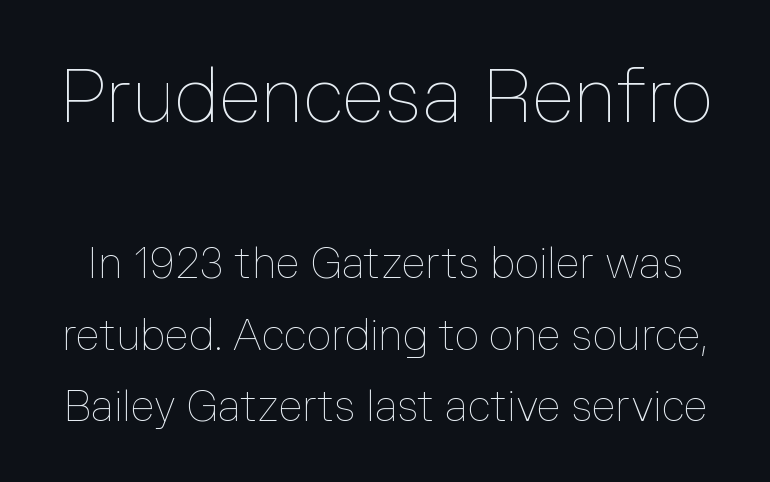
Q: Is the text bold? A: No.
Q: Is the text italic (slanted)? A: No, it is upright.
Q: Is the text underlined? A: No.
Q: Is the spacing between letters normal or unusually wide? A: Normal.
Q: Is the spacing between lines tight, normal or loose? A: Normal.
Q: Which block of text is set in a larger size, the first (top) or the second (bottom)? A: The first (top) one.
Q: Width (condensed, normal, or wide)? A: Normal.
Q: Stroke contrast? A: Low.
Q: x-height? A: Medium.
Q: Monospaced? A: No.
